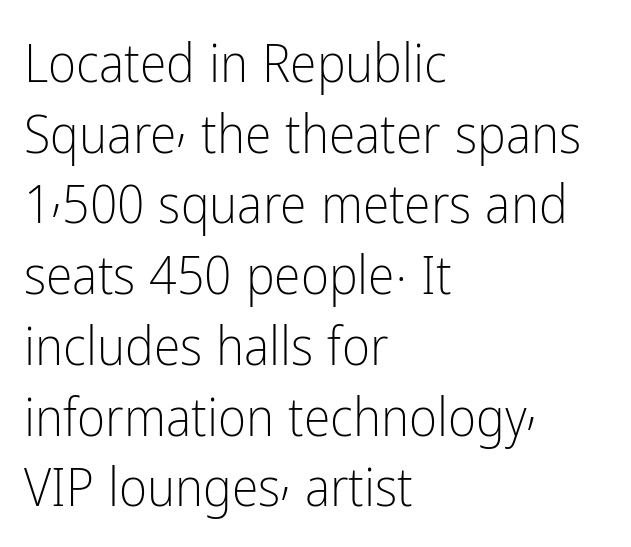
Q: Is the text bold? A: No.
Q: Is the text italic (slanted)? A: No, it is upright.
Q: Is the typeface a serif or a sans-serif typeface? A: Sans-serif.
Q: Is the text underlined? A: No.
Q: How is the paragraph aligned? A: Left-aligned.
Q: Is the spacing between letters normal or unusually wide? A: Normal.
Q: Is the spacing between lines tight, normal or loose? A: Normal.
Q: Width (condensed, normal, or wide)? A: Condensed.
Q: Stroke contrast? A: Low.
Q: x-height? A: Medium.
Q: Monospaced? A: No.
